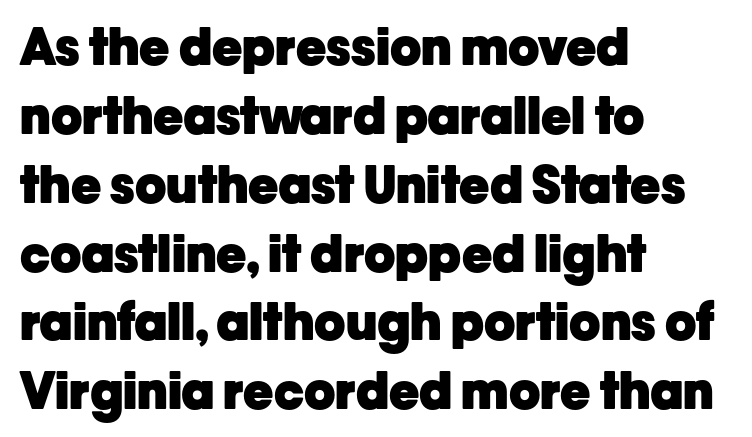
The image shows 51 px heavy sans-serif type, upright; set left-aligned, normal line spacing (1.35x), normal letter spacing, not underlined; low stroke contrast and a medium x-height.
